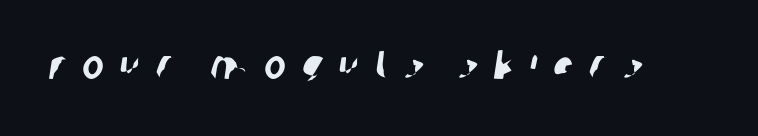
{"serif": "no", "width": "condensed", "stroke_contrast": "low", "x_height": "large", "monospaced": "no", "underline": "no", "letter_spacing": "wide", "letter_spacing_em": 0.41, "glyph_px": 40}
